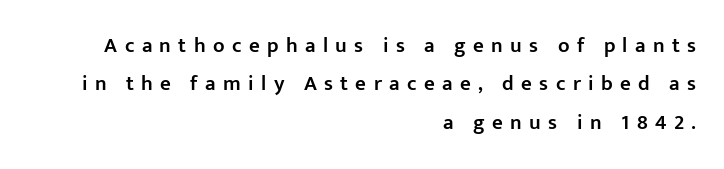
The lettering stays uniformly vertical, giving the passage a roman look. The foot of each line stays bare and open. The text block is weighted toward the right margin, trailing off unevenly leftward. You could only call the tracking loose — the letters float apart. Weight check: semibold — heavier than regular, not quite bold.
